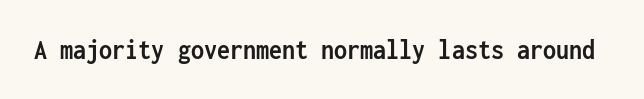
The image shows 29 px semibold, condensed sans-serif type, upright, monospaced; set normal letter spacing, not underlined; low stroke contrast and a medium x-height.
